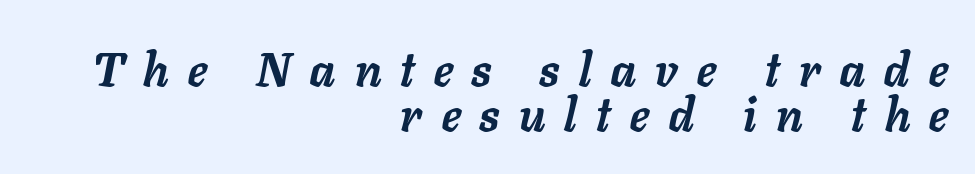
The image shows 47 px semibold type, italic (leaning right); set right-aligned, tight line spacing (0.95x), unusually wide letter spacing (+0.42 em), not underlined; low stroke contrast and a medium x-height.
